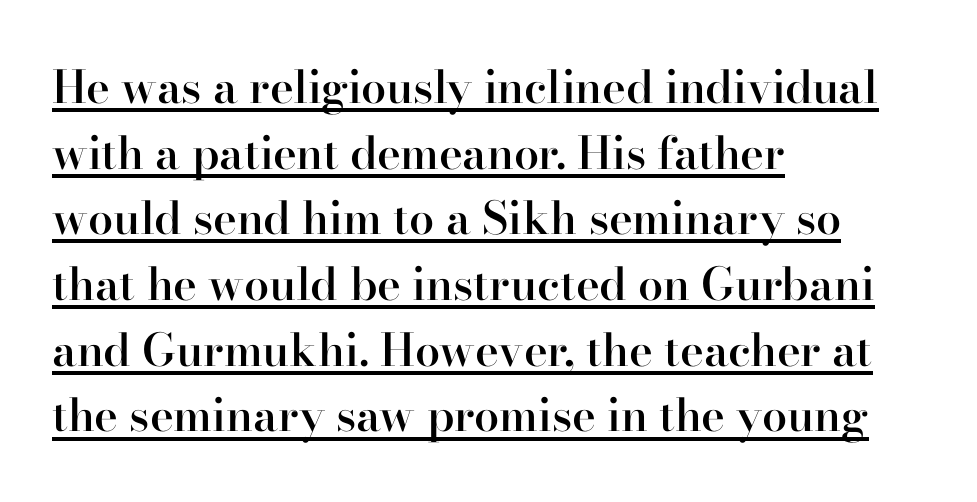
One glance says typical: line gaps are just what's usual. In terms of weight, the rendering is demibold, just under bold. The passage shown is typeset with a serif family. Each letter keeps its own natural width here, so spacing adapts to shape.
